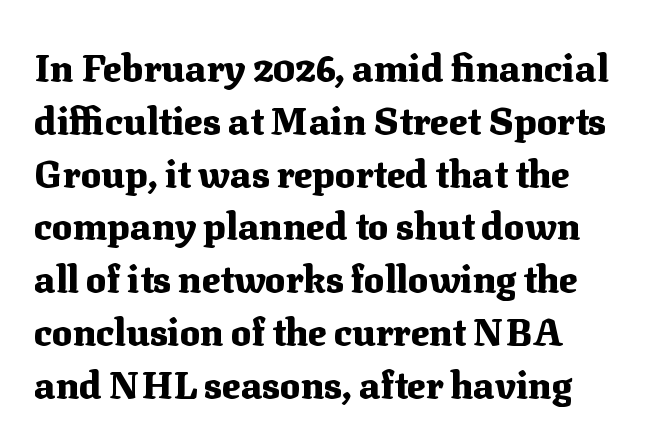
The letters stand upright; this is a roman face. Spacing verdict: proportional, widths tailored to each character. Heavy, bold letterforms. Letterform terminals end in serifs throughout the passage. Rows of type keep a routine distance in the vertical direction.
